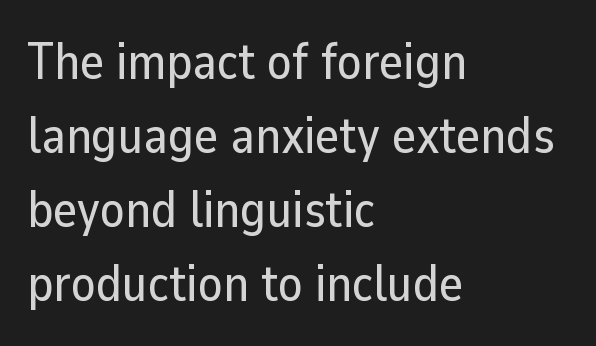
Q: Is the text italic (slanted)? A: No, it is upright.
Q: Is the typeface a serif or a sans-serif typeface? A: Sans-serif.
Q: Is the text underlined? A: No.
Q: How is the paragraph aligned? A: Left-aligned.
Q: Is the spacing between letters normal or unusually wide? A: Normal.
Q: Is the spacing between lines tight, normal or loose? A: Normal.
Q: Width (condensed, normal, or wide)? A: Normal.
Q: Stroke contrast? A: Low.
Q: x-height? A: Medium.
Q: Monospaced? A: No.
